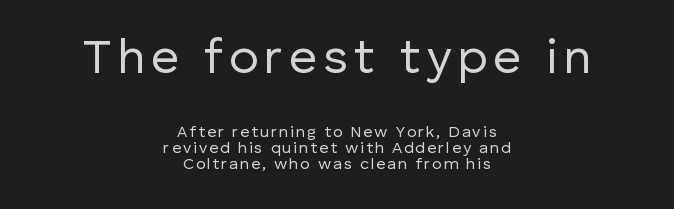
The passage shown is not underscored anywhere. The rendering shrinks the type as you move from the upper chunk to the lower. The letters carry no serifs — their stems end cleanly without finishing strokes. This sample uses an upright cut, with every glyph sitting square on the baseline. Very little white space separates one row of letters from the next. These lines are rendered in a variable-pitch font.
